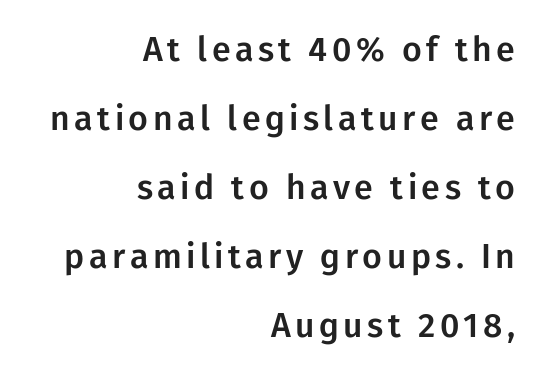
{"serif": "no", "italic": "no", "width": "normal", "stroke_contrast": "low", "x_height": "medium", "monospaced": "no", "underline": "no", "align": "right", "line_spacing": "loose", "line_spacing_ratio": 2.03, "glyph_px": 34}
